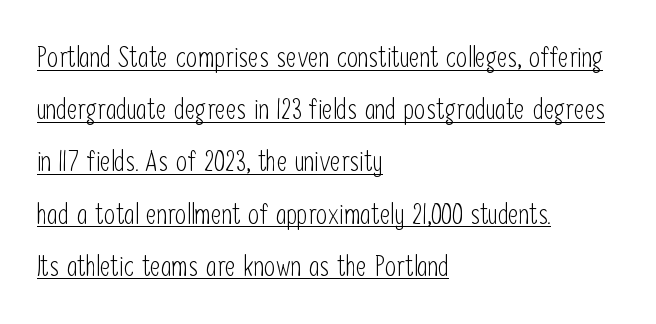
The image shows 29 px light, condensed sans-serif type, upright; set left-aligned, line spacing 1.8x, normal letter spacing, underlined; low stroke contrast and a medium x-height.
